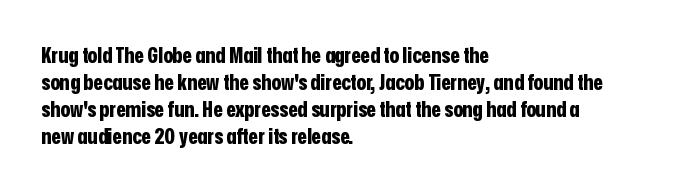
The image shows 22 px bold type, upright; set left-aligned, line spacing 1.23x, normal letter spacing, not underlined.
